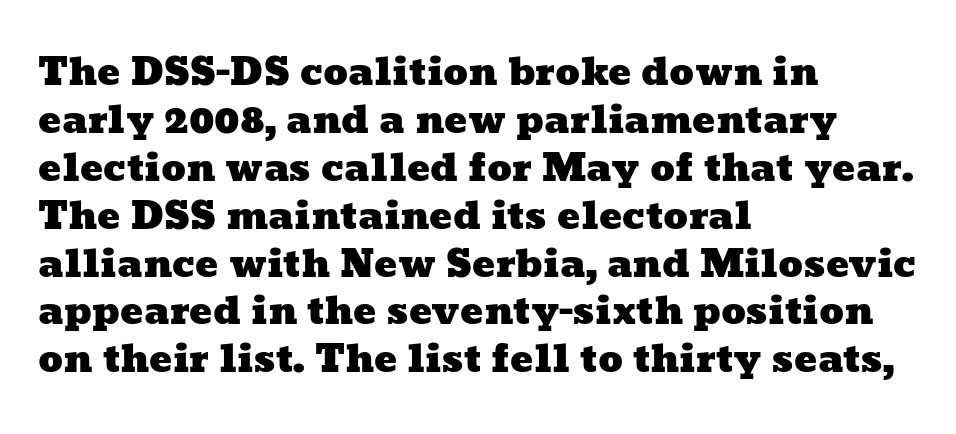
The image shows 38 px wide type; set left-aligned, normal line spacing (1.26x), normal letter spacing, not underlined; low stroke contrast and a medium x-height.
